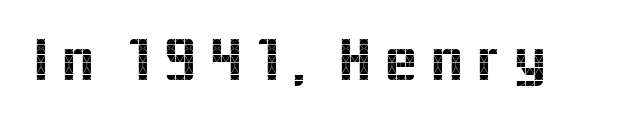
The image shows 63 px sans-serif type, upright; set not underlined; a medium x-height.
